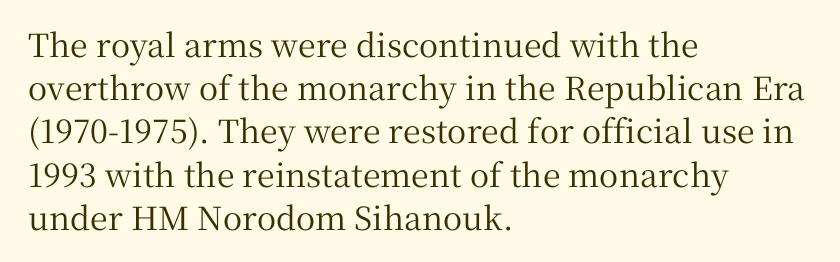
Q: Is the text italic (slanted)? A: No, it is upright.
Q: Is the typeface a serif or a sans-serif typeface? A: Serif.
Q: Is the text underlined? A: No.
Q: How is the paragraph aligned? A: Left-aligned.
Q: Is the spacing between letters normal or unusually wide? A: Normal.
Q: Is the spacing between lines tight, normal or loose? A: Normal.
Q: Width (condensed, normal, or wide)? A: Normal.
Q: Stroke contrast? A: Medium.
Q: x-height? A: Medium.
Q: Monospaced? A: No.
